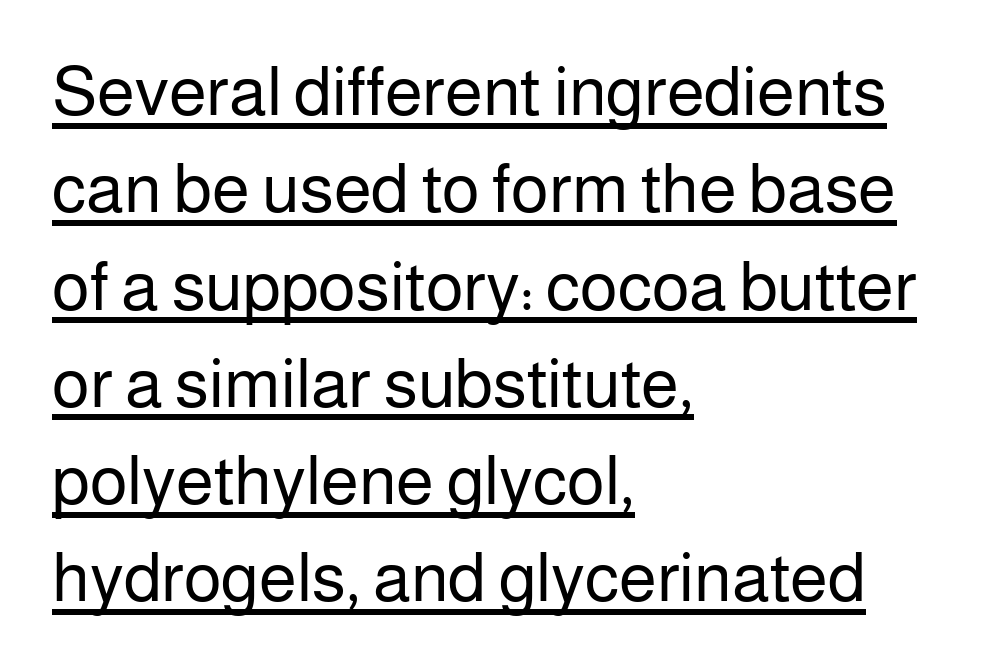
The image shows 69 px regular-weight sans-serif type, upright; set left-aligned, normal line spacing (1.41x), normal letter spacing, underlined; low stroke contrast and a medium x-height.
